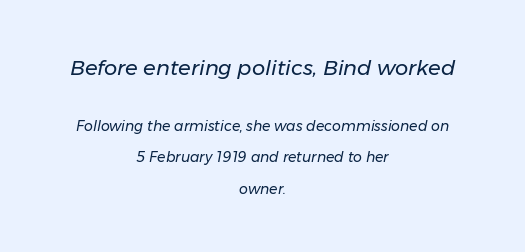
Q: Is the text bold? A: No.
Q: Is the text italic (slanted)? A: Yes, it leans right by about 11 degrees.
Q: Is the text underlined? A: No.
Q: How is the paragraph aligned? A: Centered.
Q: Is the spacing between letters normal or unusually wide? A: Normal.
Q: Is the spacing between lines tight, normal or loose? A: Loose.
Q: Which block of text is set in a larger size, the first (top) or the second (bottom)? A: The first (top) one.
